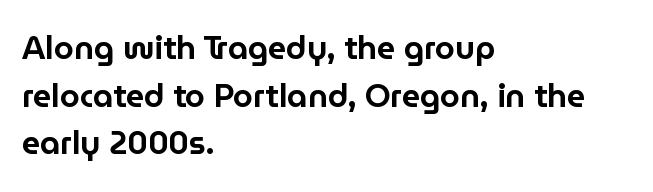
Ascenders rise straight up at ninety degrees. Horizontally, the lines are justified to the leading edge only. Interline gaps are of average width in this sample. Rule under the text: the space is simply empty. Nothing sits at the stroke ends, so this counts as sans-serif.
